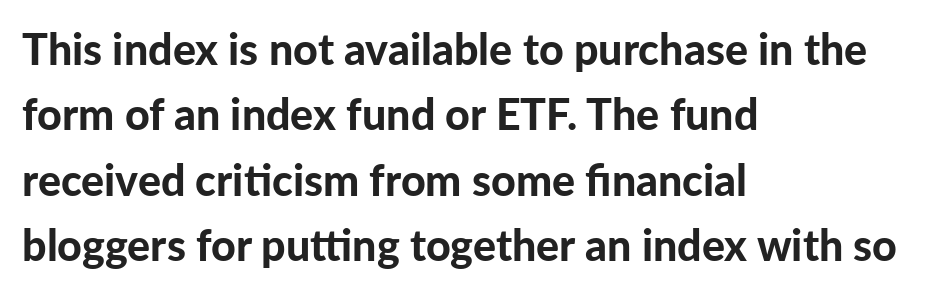
{"serif": "no", "italic": "no", "bold": "yes", "weight": "bold", "width": "normal", "stroke_contrast": "low", "x_height": "medium", "monospaced": "no", "underline": "no", "align": "left", "line_spacing": "normal", "line_spacing_ratio": 1.52, "letter_spacing": "normal", "letter_spacing_em": 0.0, "glyph_px": 43}
